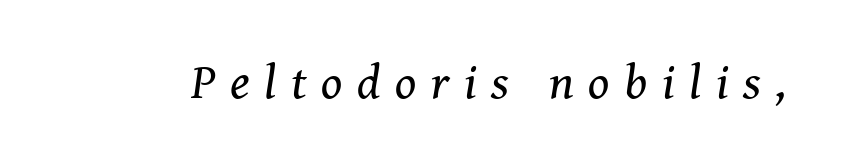
Q: Is the text bold? A: No.
Q: Is the text italic (slanted)? A: Yes, it leans right by about 8 degrees.
Q: Is the typeface a serif or a sans-serif typeface? A: Serif.
Q: Is the text underlined? A: No.
Q: Is the spacing between letters normal or unusually wide? A: Unusually wide.
Q: Width (condensed, normal, or wide)? A: Normal.
Q: Stroke contrast? A: Medium.
Q: x-height? A: Medium.
Q: Monospaced? A: No.
